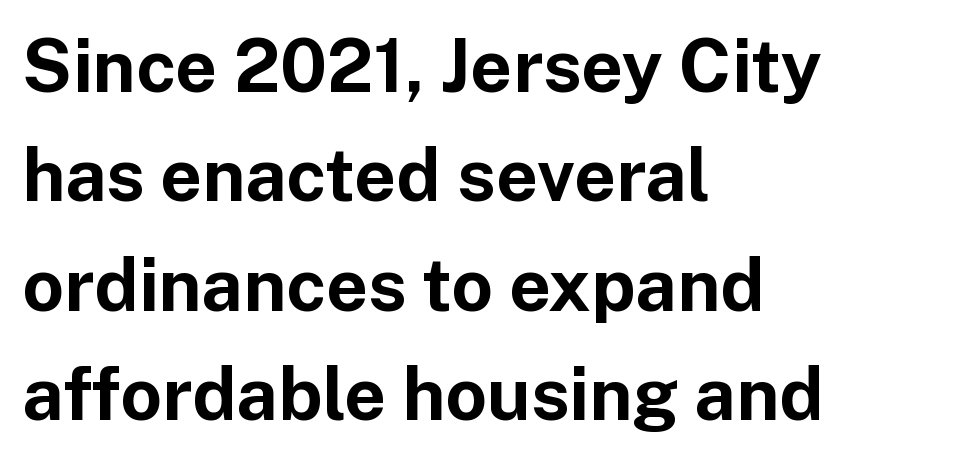
The compositor pushed each line to the left boundary. This sample keeps an unexceptional amount of space between lines. In terms of letterspacing, this is plain default setting. The letters advance in unequal steps, a hallmark of proportional type. The area under the type is left untouched. Each letter's strokes conclude bluntly, with no projecting serifs.
